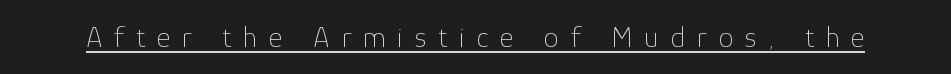
Students, note that the glyphs here are deliberately spaced far apart. The letters stand upright; this is a roman face. Each letter keeps its own natural width here, so spacing adapts to shape. The specimen includes a rule beneath the text block's lines.
